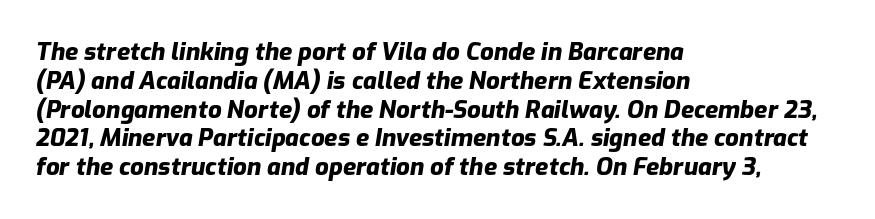
Plenty of ink on the page — the face is bold. In terms of letterspacing, this is plain default setting. The ragged edge is on the right, which tells us the setting is flush left. Style check: oblique. Underline: absent.
